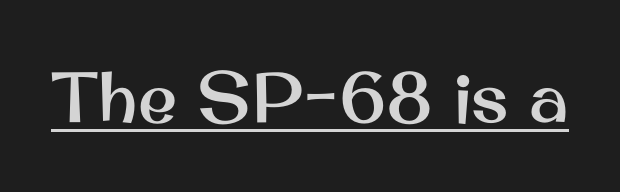
Q: Is the text italic (slanted)? A: No, it is upright.
Q: Is the typeface a serif or a sans-serif typeface? A: Sans-serif.
Q: Is the text underlined? A: Yes.
Q: Is the spacing between letters normal or unusually wide? A: Normal.
Q: Width (condensed, normal, or wide)? A: Normal.
Q: Stroke contrast? A: Medium.
Q: x-height? A: Small.
Q: Monospaced? A: No.
